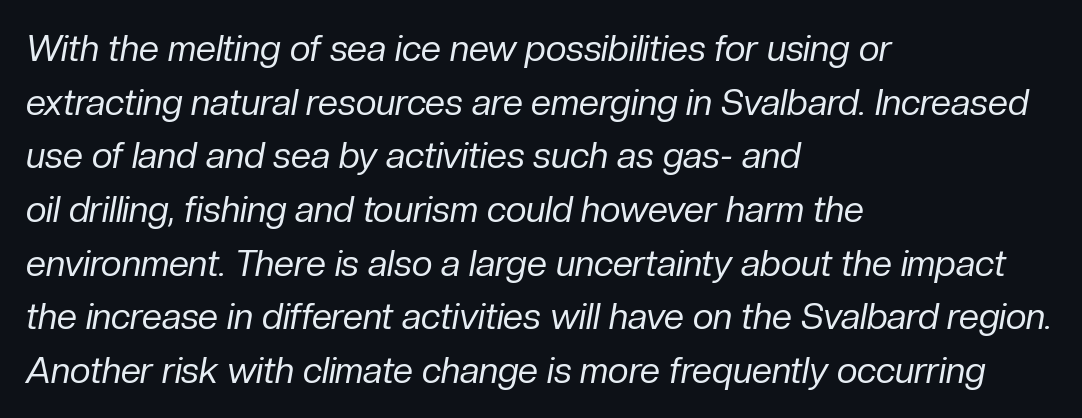
{"italic": "yes", "lean": "right", "slant_degrees": 10, "bold": "no", "weight": "regular", "width": "normal", "stroke_contrast": "low", "x_height": "medium", "monospaced": "no", "underline": "no", "align": "left", "line_spacing": "normal", "line_spacing_ratio": 1.49, "letter_spacing": "normal", "letter_spacing_em": 0.0, "glyph_px": 36}
